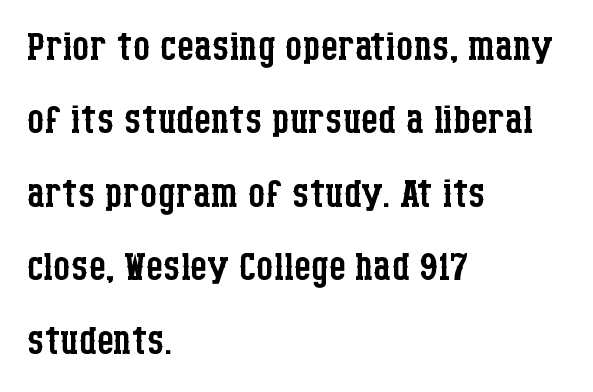
Old-style or modern, the face here clearly has serifs. Casual observation: everything's shoved over to the left. This sample uses plain, unmodified letter spacing. Normally led — the rows are evenly, conventionally spaced. The specimen reads as upright at a glance.
